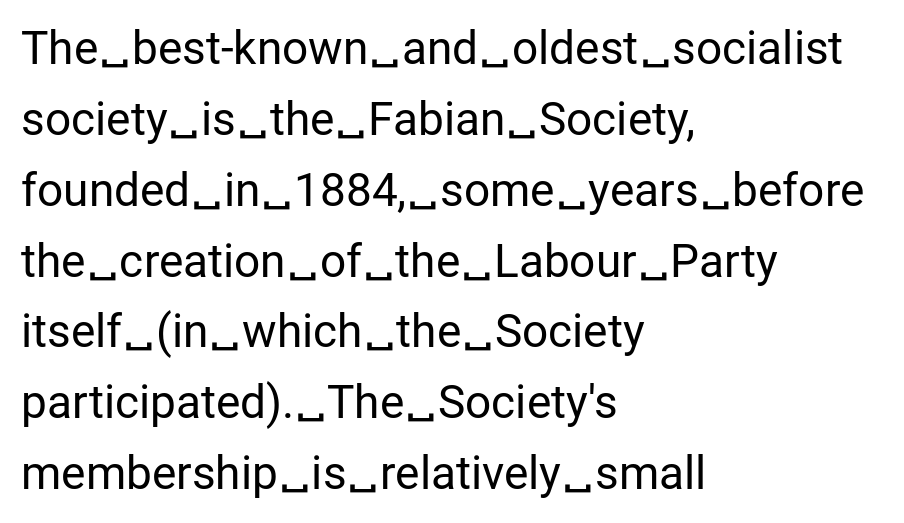
Which margin do the lines hug? The left one — the right edge is uneven. Look at the bottom of the vertical strokes: they stop flat, with no serifs. The baseline area is clear. The vertical gap from one line to the next is medium. Tracking here is standard; glyphs follow each other at the usual distance. Italic? Not at all — the glyphs are vertical.
